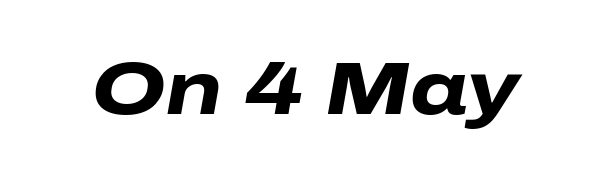
The image shows 74 px heavy, wide type, italic (leaning right); set normal letter spacing, not underlined; low stroke contrast and a medium x-height.
